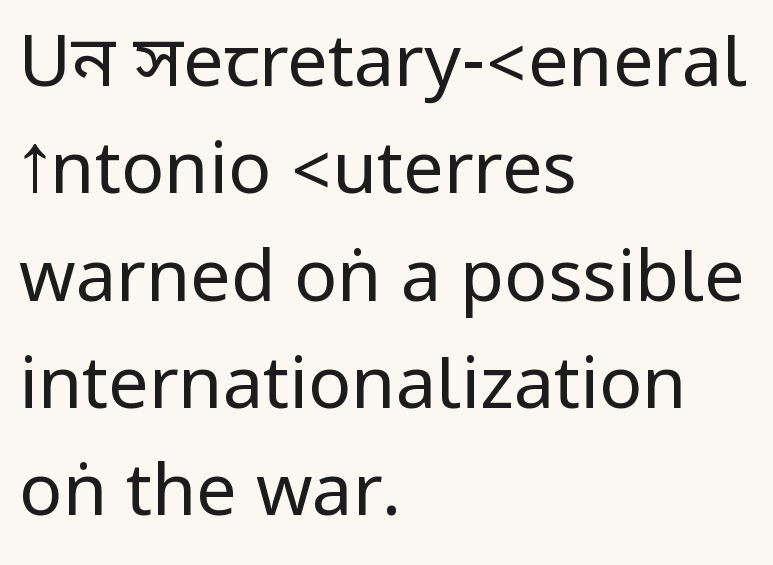
What kind of face is this? One without serifs — a sans. Counters stay open thanks to moderate or lighter strokes. Regular leading. This rendering features lettering with no underline. The axis of the letterforms is exactly vertical.
